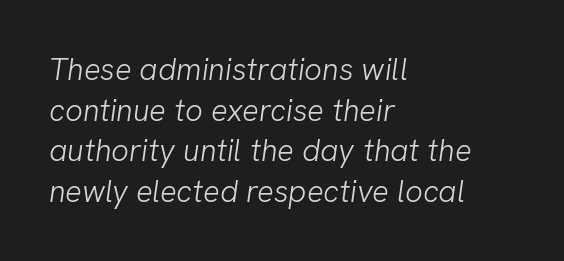
{"serif": "no", "bold": "no", "weight": "light", "width": "normal", "stroke_contrast": "low", "x_height": "medium", "monospaced": "no", "underline": "no", "align": "left", "line_spacing": "normal", "line_spacing_ratio": 1.31, "letter_spacing": "normal", "letter_spacing_em": 0.0, "glyph_px": 31}
